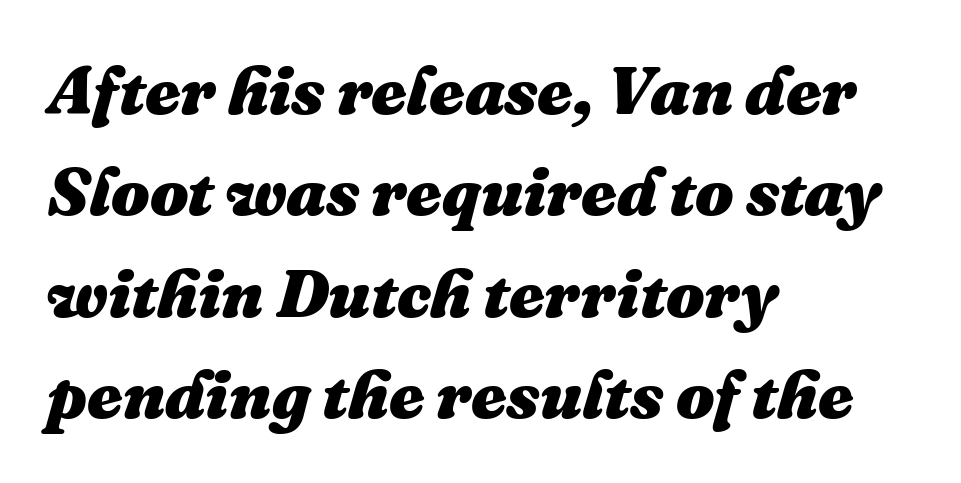
{"italic": "yes", "lean": "right", "slant_degrees": 16, "bold": "yes", "weight": "heavy", "width": "normal", "stroke_contrast": "medium", "x_height": "medium", "monospaced": "no", "underline": "no", "align": "left", "line_spacing": "normal", "line_spacing_ratio": 1.49, "letter_spacing": "normal", "letter_spacing_em": 0.0, "glyph_px": 68}
